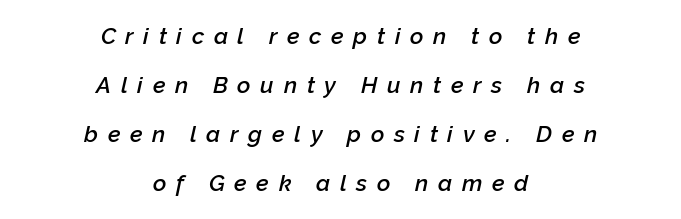
{"italic": "yes", "lean": "right", "slant_degrees": 12, "bold": "semi", "underline": "no", "align": "center", "line_spacing": "loose", "line_spacing_ratio": 2.13, "letter_spacing": "wide", "letter_spacing_em": 0.42, "glyph_px": 23}
